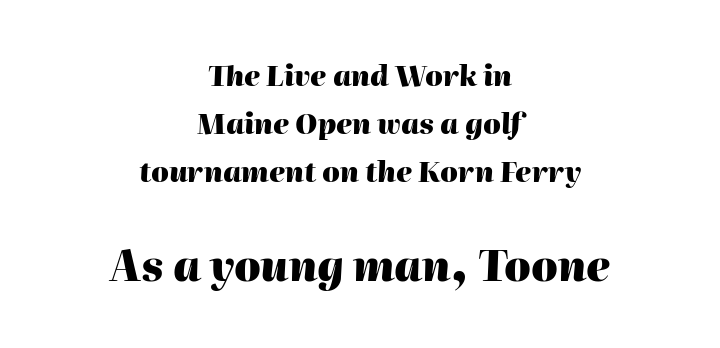
This is oblique type, the kind used for emphasis or titles. If you squint, the bottom block still reads clearly — it's the larger of the two. These lines are rendered in a variable-pitch font. Letters rest on an invisible, unmarked baseline. Where is the straight margin? There isn't one; the lines are centered.
